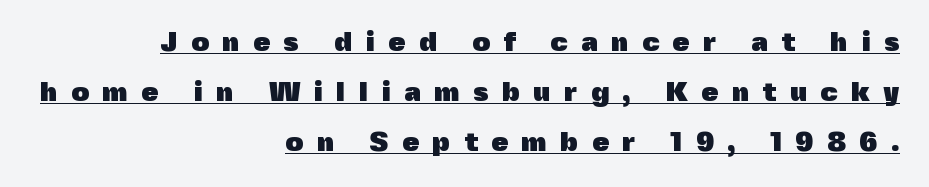
The image shows 28 px heavy sans-serif type, upright; set right-aligned, line spacing 1.78x, unusually wide letter spacing (+0.47 em), underlined; a medium x-height.
